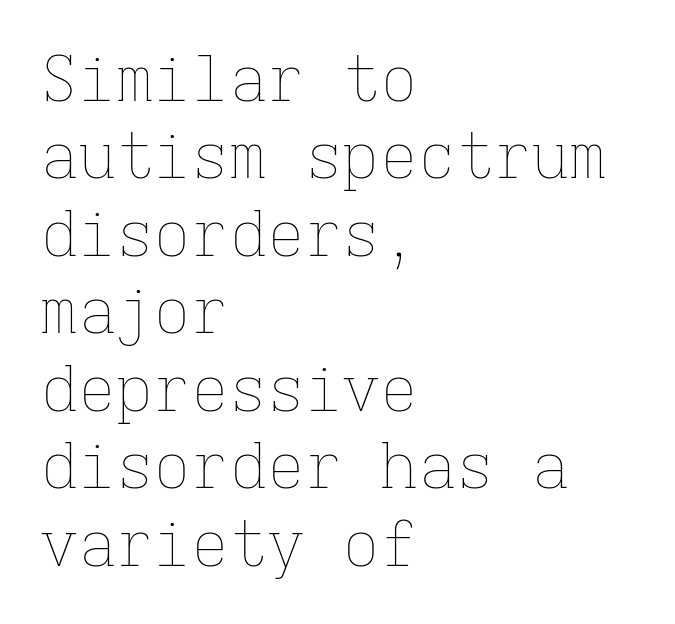
The image shows 63 px thin type, upright, monospaced; set left-aligned, line spacing 1.23x, normal letter spacing, not underlined; low stroke contrast and a medium x-height.
